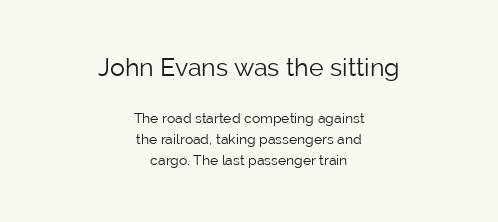
Students, note that the glyphs here touch the page at normal intervals. Tall strokes in this sample are plumb rather than angled. This block has exactly the height ordinary leading produces. Where is the straight margin? There isn't one; the lines are centered.
